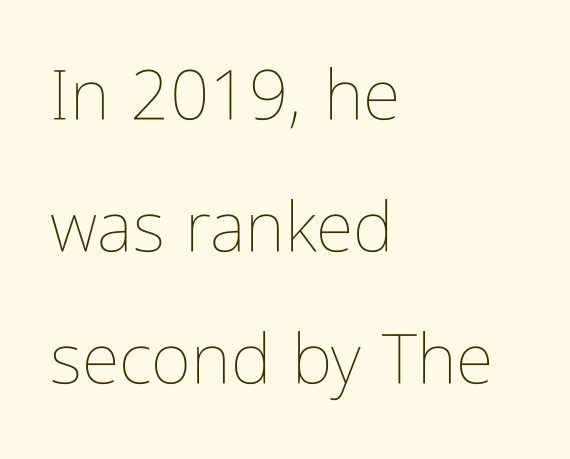
Q: Is the text bold? A: No.
Q: Is the text italic (slanted)? A: No, it is upright.
Q: Is the text underlined? A: No.
Q: How is the paragraph aligned? A: Left-aligned.
Q: Is the spacing between letters normal or unusually wide? A: Normal.
Q: Is the spacing between lines tight, normal or loose? A: Loose.
Q: Width (condensed, normal, or wide)? A: Condensed.
Q: Stroke contrast? A: Low.
Q: x-height? A: Medium.
Q: Monospaced? A: No.
